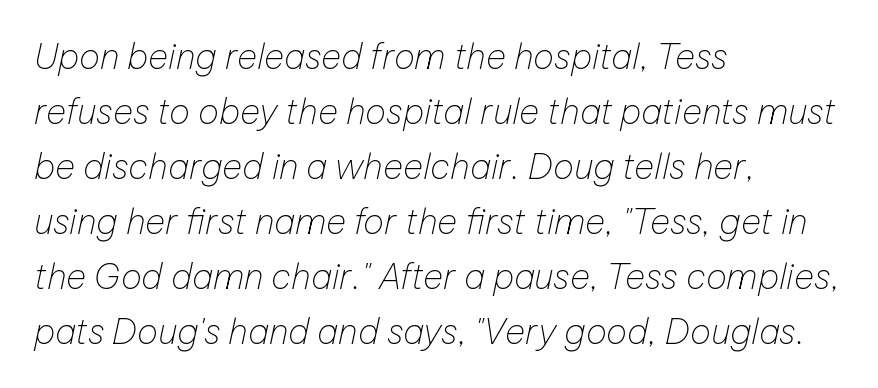
Q: Is the text bold? A: No.
Q: Is the text italic (slanted)? A: Yes, it leans right by about 12 degrees.
Q: Is the text underlined? A: No.
Q: How is the paragraph aligned? A: Left-aligned.
Q: Is the spacing between letters normal or unusually wide? A: Normal.
Q: Is the spacing between lines tight, normal or loose? A: Normal.
Q: Width (condensed, normal, or wide)? A: Normal.
Q: Stroke contrast? A: Low.
Q: x-height? A: Medium.
Q: Monospaced? A: No.
